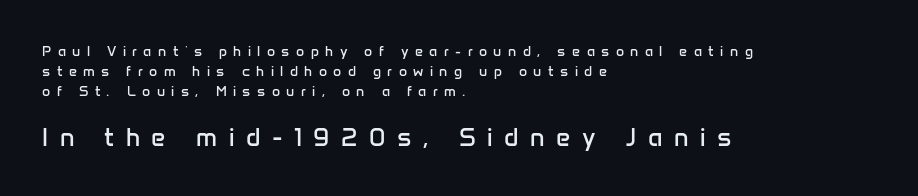
Type without underlining. Students, observe: this is what conventionally led text looks like. Visually, the bottom section dominates because its glyphs are scaled up. Do the letters lean? They stand straight.
